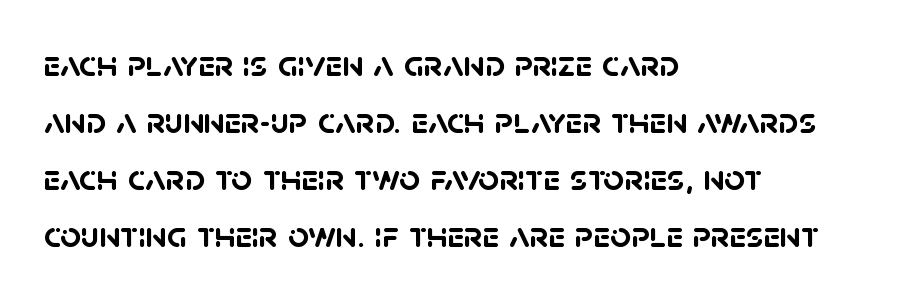
Classification — sans serif. The lines in this sample share a left origin and differ only in where they stop. The passage shown stacks its lines at a standard gap. The sample has been set heavy, in full bold. Looks like regular typesetting: each glyph gets only the width it needs. Only glyphs here, with clear space below each row.
